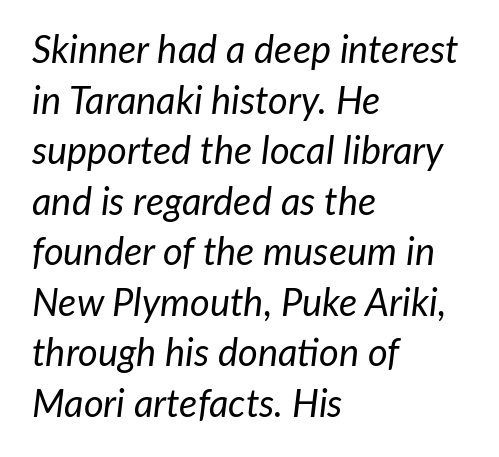
Q: Is the text bold? A: No.
Q: Is the text italic (slanted)? A: Yes, it leans right by about 7 degrees.
Q: Is the text underlined? A: No.
Q: How is the paragraph aligned? A: Left-aligned.
Q: Is the spacing between letters normal or unusually wide? A: Normal.
Q: Is the spacing between lines tight, normal or loose? A: Normal.
Q: Width (condensed, normal, or wide)? A: Normal.
Q: Stroke contrast? A: Low.
Q: x-height? A: Medium.
Q: Monospaced? A: No.
